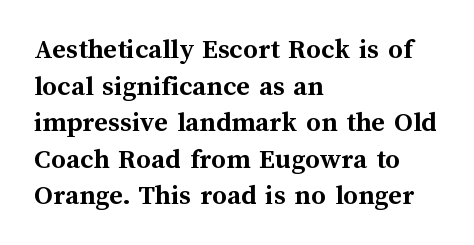
{"italic": "no", "bold": "yes", "weight": "semibold", "width": "normal", "stroke_contrast": "medium", "x_height": "medium", "monospaced": "no", "underline": "no", "align": "left", "line_spacing": "normal", "line_spacing_ratio": 1.26, "letter_spacing": "normal", "letter_spacing_em": 0.0, "glyph_px": 29}
